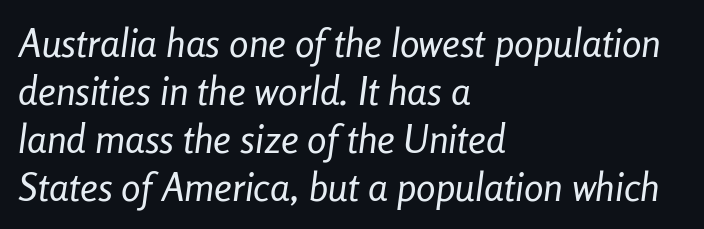
{"italic": "yes", "lean": "right", "slant_degrees": 8, "bold": "no", "weight": "regular", "width": "condensed", "stroke_contrast": "low", "x_height": "medium", "monospaced": "no", "underline": "no", "align": "left", "line_spacing_ratio": 1.23, "letter_spacing": "normal", "letter_spacing_em": 0.0, "glyph_px": 39}
